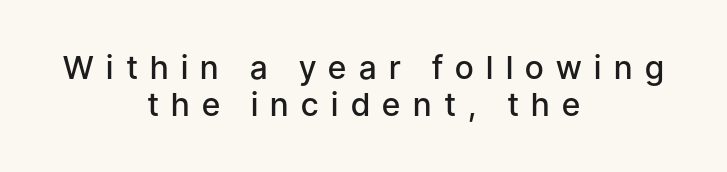
{"serif": "no", "italic": "no", "bold": "semi", "weight": "semibold", "width": "normal", "stroke_contrast": "low", "x_height": "medium", "monospaced": "no", "underline": "no", "align": "center", "line_spacing": "tight", "line_spacing_ratio": 1.15, "letter_spacing": "wide", "letter_spacing_em": 0.39, "glyph_px": 32}
